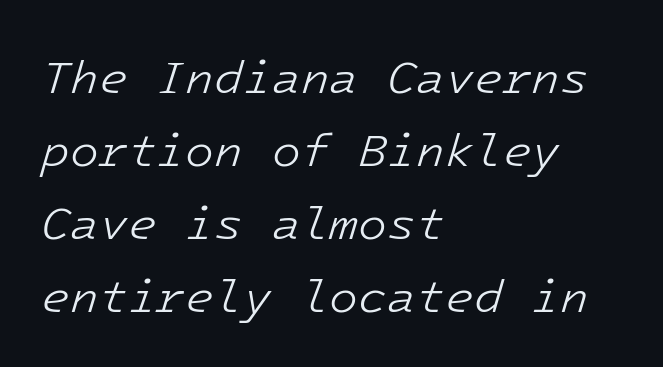
Q: Is the text bold? A: No.
Q: Is the text italic (slanted)? A: Yes, it leans right by about 16 degrees.
Q: Is the text underlined? A: No.
Q: How is the paragraph aligned? A: Left-aligned.
Q: Is the spacing between letters normal or unusually wide? A: Normal.
Q: Is the spacing between lines tight, normal or loose? A: Normal.
Q: Width (condensed, normal, or wide)? A: Normal.
Q: Stroke contrast? A: Low.
Q: x-height? A: Medium.
